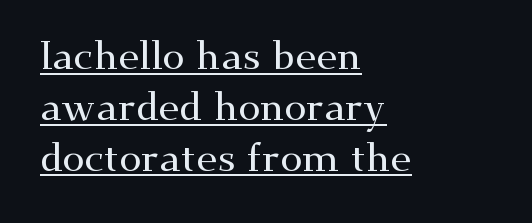
The image shows 40 px wide serif type, upright; set left-aligned, normal line spacing (1.27x), normal letter spacing, underlined; medium stroke contrast and a small x-height.
